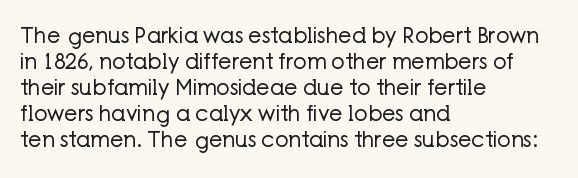
{"italic": "no", "bold": "no", "underline": "no", "align": "left", "line_spacing_ratio": 1.24, "letter_spacing": "normal", "letter_spacing_em": 0.0, "glyph_px": 21}
